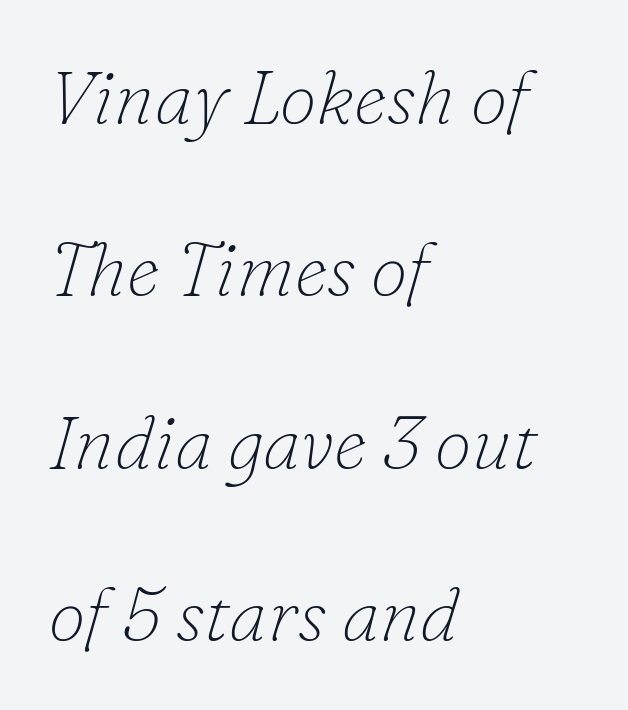
Do the characters align in a grid? No, the font is proportional. Caption: standard tracking, unaltered. The characters are drawn with everyday or finer stroke widths. Vertical spacing — loose. Is this a sans? No — the strokes have serifs.
